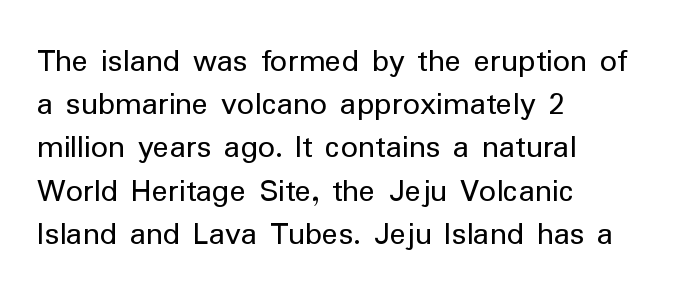
Q: Is the text bold? A: No.
Q: Is the text italic (slanted)? A: No, it is upright.
Q: Is the typeface a serif or a sans-serif typeface? A: Sans-serif.
Q: Is the text underlined? A: No.
Q: How is the paragraph aligned? A: Left-aligned.
Q: Is the spacing between letters normal or unusually wide? A: Normal.
Q: Is the spacing between lines tight, normal or loose? A: Normal.
Q: Width (condensed, normal, or wide)? A: Normal.
Q: Stroke contrast? A: Low.
Q: x-height? A: Medium.
Q: Monospaced? A: No.
